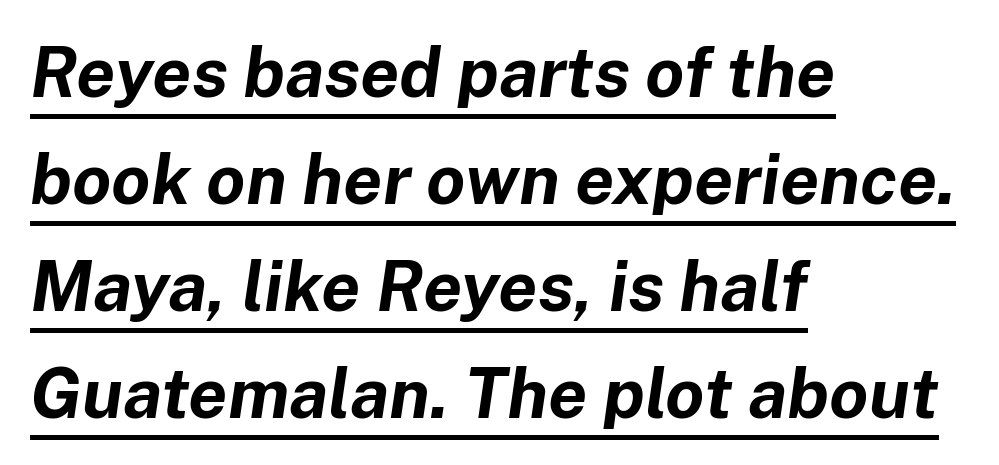
Q: Is the text bold? A: Yes.
Q: Is the text italic (slanted)? A: Yes, it leans right by about 8 degrees.
Q: Is the text underlined? A: Yes.
Q: How is the paragraph aligned? A: Left-aligned.
Q: Is the spacing between letters normal or unusually wide? A: Normal.
Q: Is the spacing between lines tight, normal or loose? A: Normal.
Q: Width (condensed, normal, or wide)? A: Normal.
Q: Stroke contrast? A: Low.
Q: x-height? A: Medium.
Q: Monospaced? A: No.
